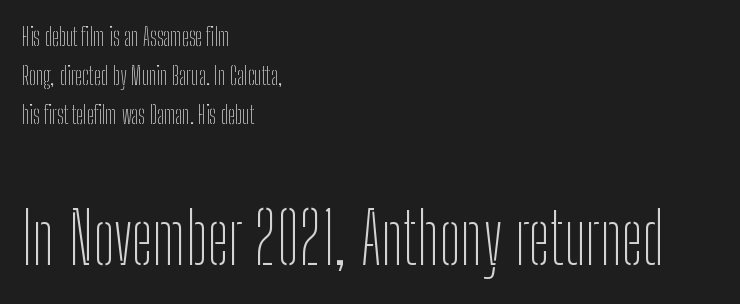
Q: Is the text bold? A: No.
Q: Is the text italic (slanted)? A: No, it is upright.
Q: Is the typeface a serif or a sans-serif typeface? A: Sans-serif.
Q: Is the text underlined? A: No.
Q: How is the paragraph aligned? A: Left-aligned.
Q: Is the spacing between letters normal or unusually wide? A: Normal.
Q: Is the spacing between lines tight, normal or loose? A: Normal.
Q: Which block of text is set in a larger size, the first (top) or the second (bottom)? A: The second (bottom) one.
Q: Width (condensed, normal, or wide)? A: Condensed.
Q: Stroke contrast? A: Low.
Q: x-height? A: Medium.
Q: Monospaced? A: No.
